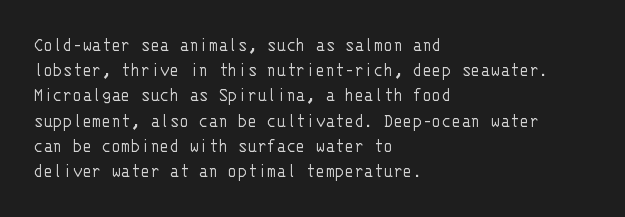
{"italic": "no", "bold": "no", "underline": "no", "align": "left", "line_spacing": "normal", "line_spacing_ratio": 1.26, "letter_spacing": "normal", "letter_spacing_em": 0.0, "glyph_px": 20}
